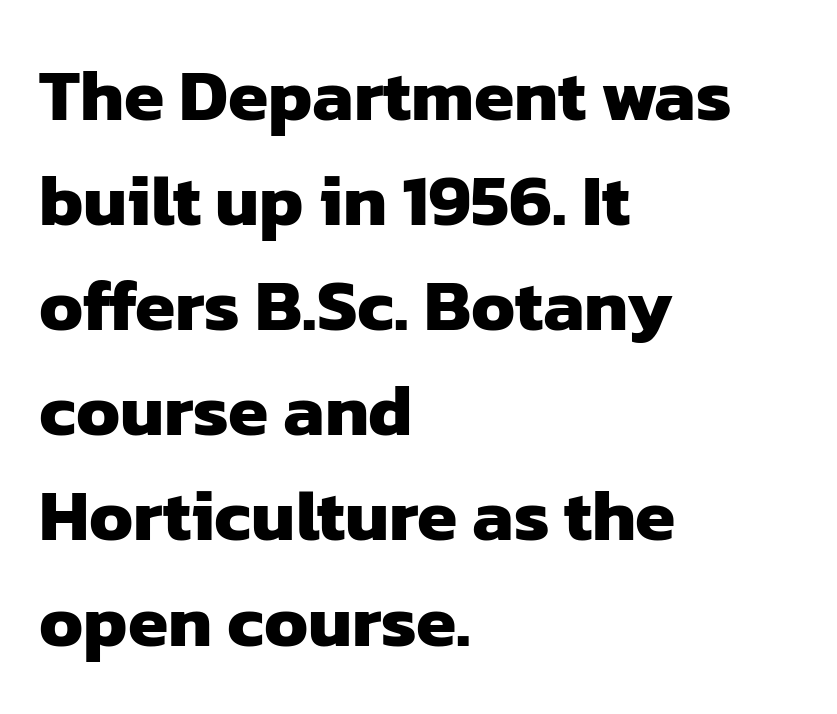
The image shows 73 px heavy sans-serif type; set left-aligned, normal line spacing (1.44x), normal letter spacing, not underlined; low stroke contrast and a medium x-height.
